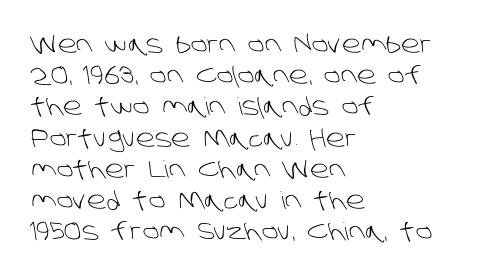
Q: Is the text bold? A: No.
Q: Is the text underlined? A: No.
Q: How is the paragraph aligned? A: Left-aligned.
Q: Is the spacing between letters normal or unusually wide? A: Normal.
Q: Is the spacing between lines tight, normal or loose? A: Normal.
